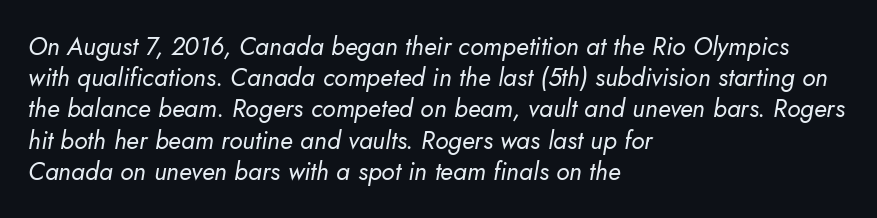
Bare-footed words on every line. The typeface has the unassuming heft of standard copy or less. Leftover space on each line is placed entirely after the last word. The specimen reads as italic at a glance.
